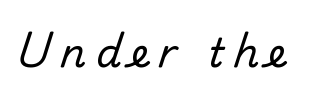
There is plenty of visible air inserted between adjacent glyphs. Descenders hang freely into open space. Do the characters align in a grid? No, the font is proportional. Weight: not bold — regular or lighter. Stroke terminals: plain, sans-serif.
